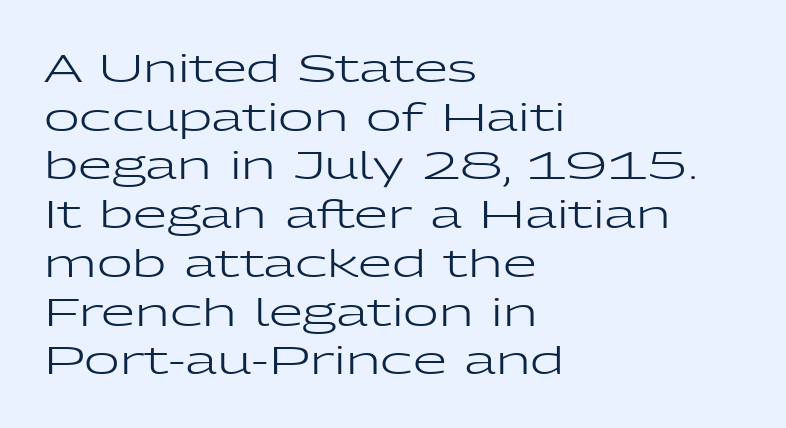
Regular leading. Quick note: underline off. These lines are rendered in a variable-pitch font. The lines are quadded left.
